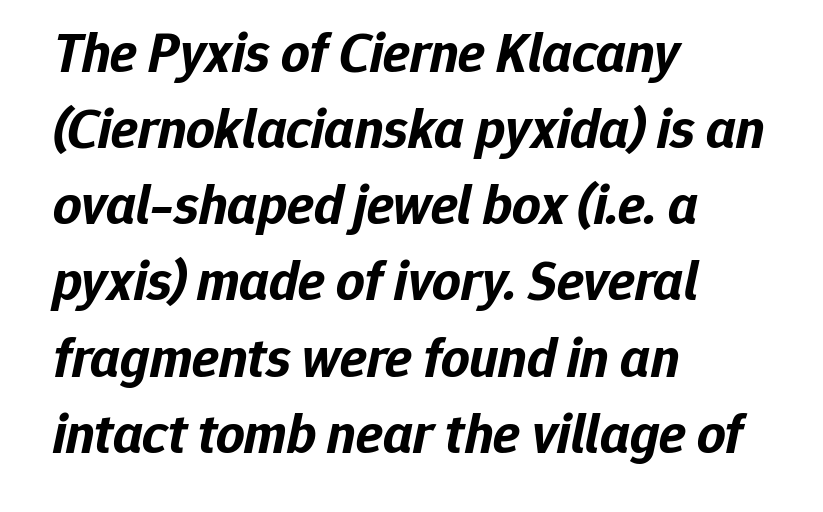
Q: Is the text bold? A: Yes.
Q: Is the text italic (slanted)? A: Yes, it leans right by about 12 degrees.
Q: Is the text underlined? A: No.
Q: How is the paragraph aligned? A: Left-aligned.
Q: Is the spacing between letters normal or unusually wide? A: Normal.
Q: Is the spacing between lines tight, normal or loose? A: Normal.
Q: Width (condensed, normal, or wide)? A: Normal.
Q: Stroke contrast? A: Low.
Q: x-height? A: Medium.
Q: Monospaced? A: No.
